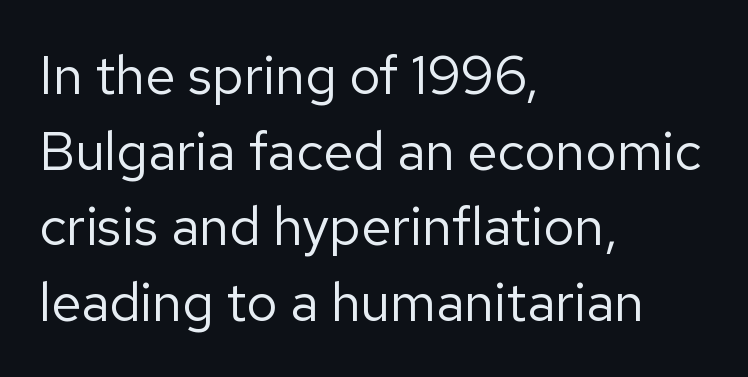
If you measured baseline to baseline, you'd find a middling distance. Note the varied advance widths — an 'i' is clearly narrower than an 'm'. Alignment: flush left. The lettering holds an erect, upright posture throughout. The text was rendered using a sans face with plain stroke endings. A quiet, ordinary-to-light weight characterises the typeface.
